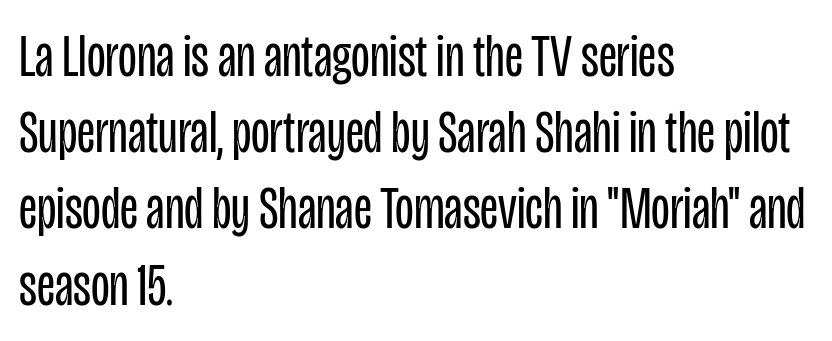
Q: Is the text bold? A: No.
Q: Is the text italic (slanted)? A: No, it is upright.
Q: Is the typeface a serif or a sans-serif typeface? A: Sans-serif.
Q: Is the text underlined? A: No.
Q: How is the paragraph aligned? A: Left-aligned.
Q: Is the spacing between letters normal or unusually wide? A: Normal.
Q: Is the spacing between lines tight, normal or loose? A: Normal.
Q: Width (condensed, normal, or wide)? A: Condensed.
Q: Stroke contrast? A: Low.
Q: x-height? A: Large.
Q: Monospaced? A: No.
